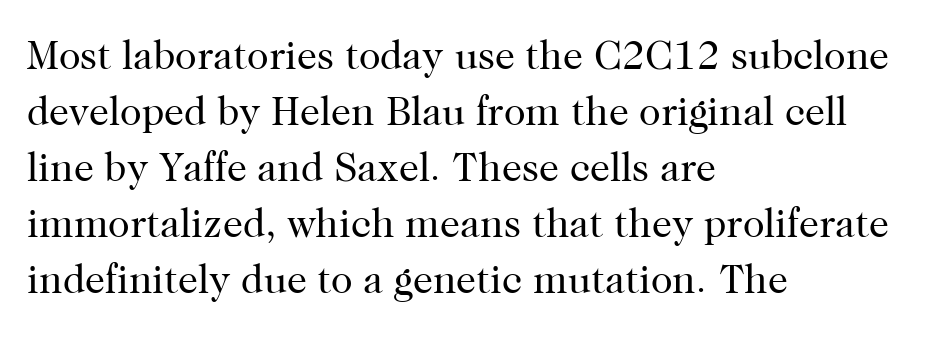
You could not count columns in this text — the font is proportionally spaced. Each new line begins a customary step beneath the previous one. There is no visible air inserted between adjacent glyphs. The passage shown is not bold in any degree.
